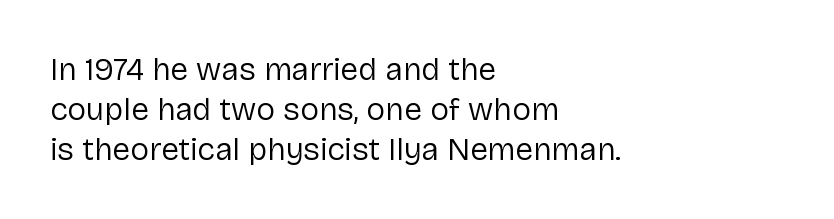
Q: Is the text bold? A: No.
Q: Is the text italic (slanted)? A: No, it is upright.
Q: Is the typeface a serif or a sans-serif typeface? A: Sans-serif.
Q: Is the text underlined? A: No.
Q: How is the paragraph aligned? A: Left-aligned.
Q: Is the spacing between letters normal or unusually wide? A: Normal.
Q: Is the spacing between lines tight, normal or loose? A: Normal.
Q: Width (condensed, normal, or wide)? A: Normal.
Q: Stroke contrast? A: Low.
Q: x-height? A: Medium.
Q: Monospaced? A: No.
